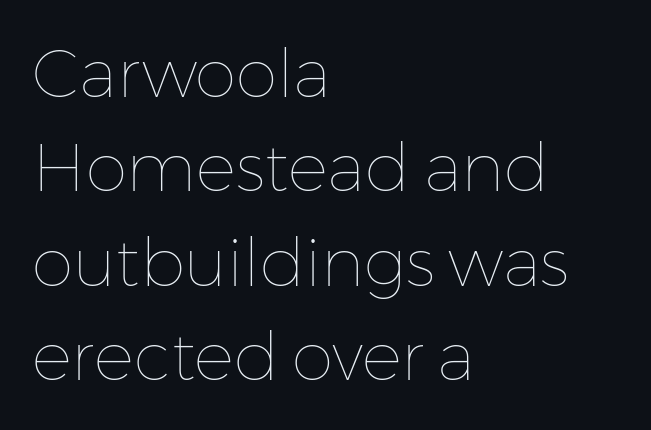
{"italic": "no", "bold": "no", "weight": "thin", "width": "normal", "stroke_contrast": "low", "x_height": "medium", "monospaced": "no", "underline": "no", "align": "left", "line_spacing": "normal", "line_spacing_ratio": 1.41, "letter_spacing": "normal", "letter_spacing_em": 0.0, "glyph_px": 67}
